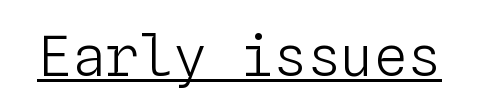
{"italic": "no", "bold": "no", "weight": "light", "width": "normal", "stroke_contrast": "low", "x_height": "medium", "monospaced": "yes", "underline": "yes", "letter_spacing": "normal", "letter_spacing_em": 0.0, "glyph_px": 56}
